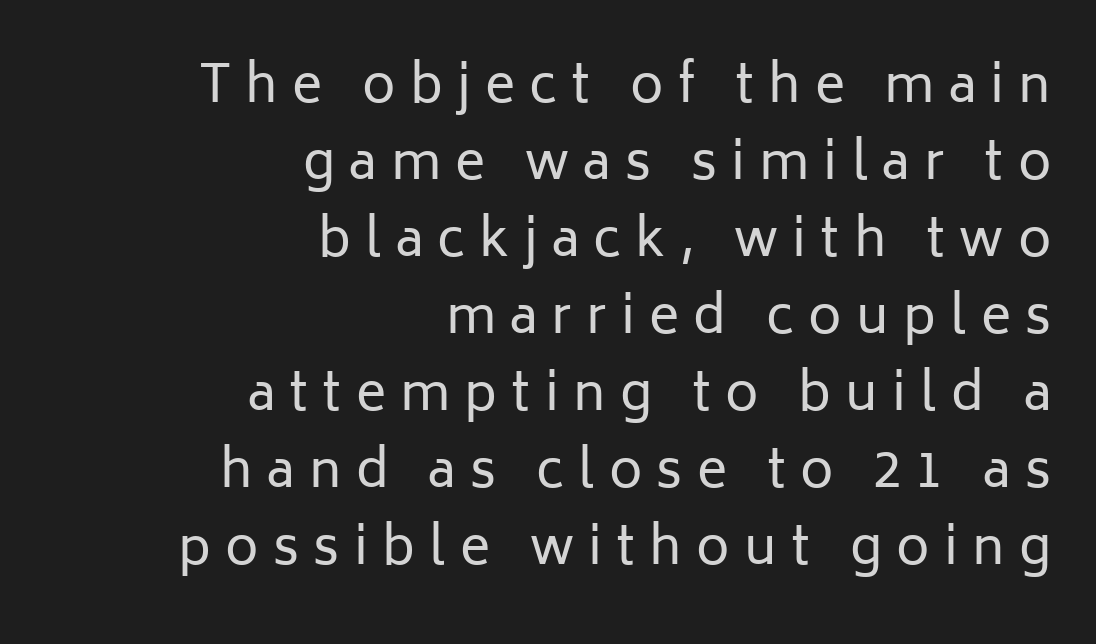
Q: Is the text bold? A: No.
Q: Is the text italic (slanted)? A: No, it is upright.
Q: Is the typeface a serif or a sans-serif typeface? A: Sans-serif.
Q: Is the text underlined? A: No.
Q: How is the paragraph aligned? A: Right-aligned.
Q: Is the spacing between letters normal or unusually wide? A: Unusually wide.
Q: Is the spacing between lines tight, normal or loose? A: Normal.
Q: Width (condensed, normal, or wide)? A: Normal.
Q: Stroke contrast? A: Low.
Q: x-height? A: Medium.
Q: Monospaced? A: No.
